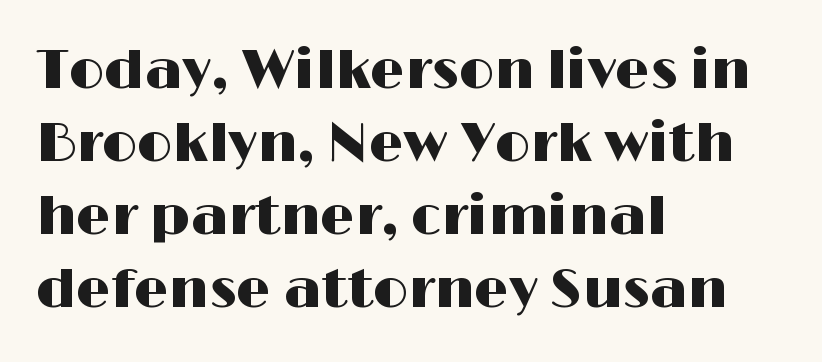
Q: Is the text italic (slanted)? A: No, it is upright.
Q: Is the typeface a serif or a sans-serif typeface? A: Sans-serif.
Q: Is the text underlined? A: No.
Q: How is the paragraph aligned? A: Left-aligned.
Q: Is the spacing between letters normal or unusually wide? A: Normal.
Q: Is the spacing between lines tight, normal or loose? A: Normal.
Q: Width (condensed, normal, or wide)? A: Wide.
Q: Stroke contrast? A: High.
Q: x-height? A: Medium.
Q: Monospaced? A: No.
